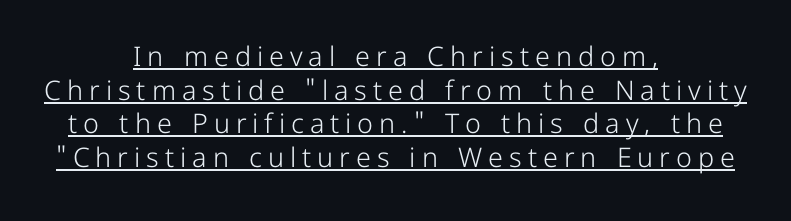
{"italic": "no", "bold": "no", "underline": "yes", "align": "center", "line_spacing": "normal", "line_spacing_ratio": 1.25, "letter_spacing": "wide", "letter_spacing_em": 0.22, "glyph_px": 27}
